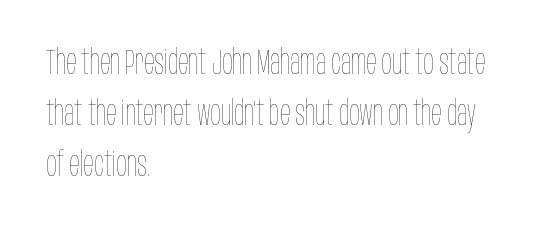
Q: Is the text bold? A: No.
Q: Is the text italic (slanted)? A: No, it is upright.
Q: Is the text underlined? A: No.
Q: How is the paragraph aligned? A: Left-aligned.
Q: Is the spacing between letters normal or unusually wide? A: Normal.
Q: Is the spacing between lines tight, normal or loose? A: Normal.
Q: Width (condensed, normal, or wide)? A: Condensed.
Q: Stroke contrast? A: Low.
Q: x-height? A: Large.
Q: Monospaced? A: No.
